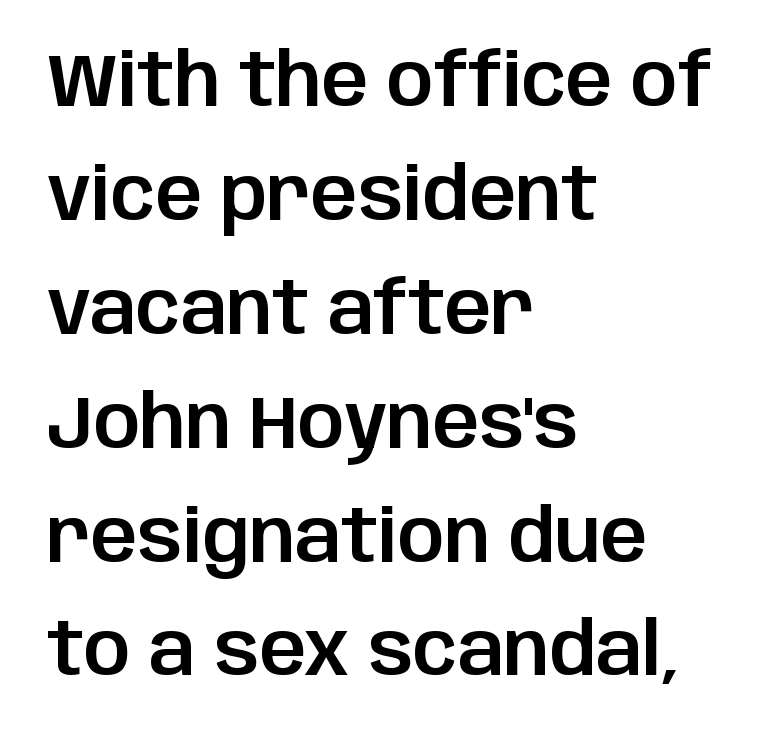
{"serif": "no", "italic": "no", "width": "normal", "stroke_contrast": "low", "x_height": "large", "monospaced": "no", "underline": "no", "align": "left", "line_spacing": "normal", "line_spacing_ratio": 1.56, "letter_spacing": "normal", "letter_spacing_em": 0.0, "glyph_px": 73}
